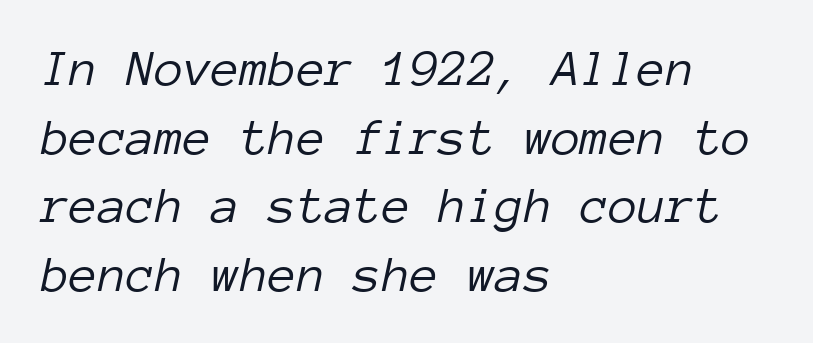
{"italic": "yes", "lean": "right", "slant_degrees": 12, "bold": "no", "weight": "light", "width": "normal", "stroke_contrast": "low", "x_height": "medium", "monospaced": "yes", "underline": "no", "align": "left", "line_spacing": "normal", "line_spacing_ratio": 1.32, "letter_spacing": "normal", "letter_spacing_em": 0.0, "glyph_px": 52}
